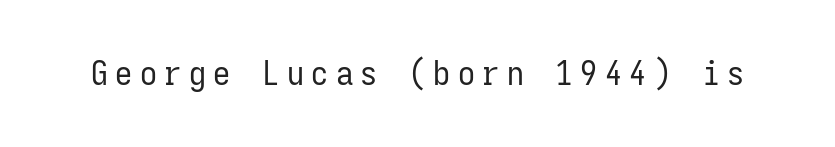
Q: Is the text bold? A: No.
Q: Is the text italic (slanted)? A: No, it is upright.
Q: Is the typeface a serif or a sans-serif typeface? A: Sans-serif.
Q: Is the text underlined? A: No.
Q: Is the spacing between letters normal or unusually wide? A: Unusually wide.
Q: Width (condensed, normal, or wide)? A: Condensed.
Q: Stroke contrast? A: Low.
Q: x-height? A: Medium.
Q: Monospaced? A: Yes.
